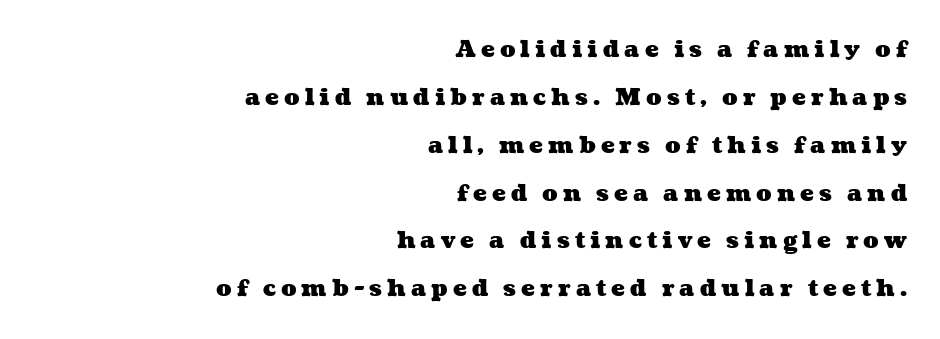
{"bold": "yes", "underline": "no", "align": "right", "line_spacing": "loose", "line_spacing_ratio": 2.08, "letter_spacing": "wide", "letter_spacing_em": 0.22, "glyph_px": 23}
